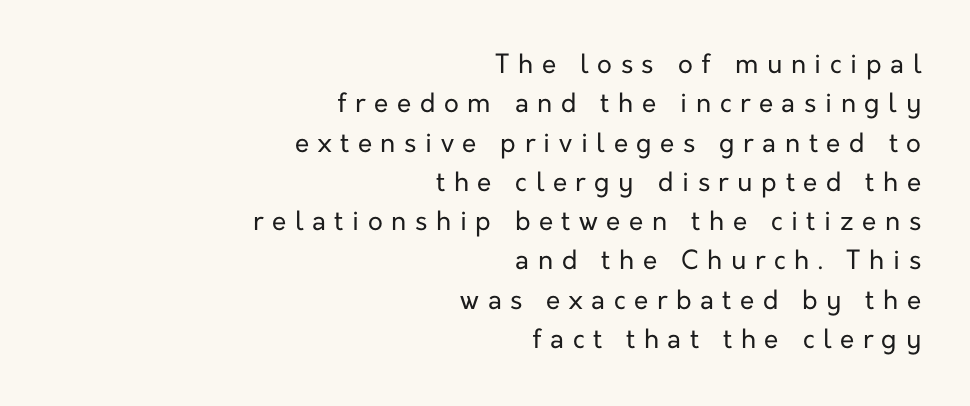
Q: Is the text bold? A: No.
Q: Is the text italic (slanted)? A: No, it is upright.
Q: Is the text underlined? A: No.
Q: How is the paragraph aligned? A: Right-aligned.
Q: Is the spacing between letters normal or unusually wide? A: Unusually wide.
Q: Is the spacing between lines tight, normal or loose? A: Normal.
